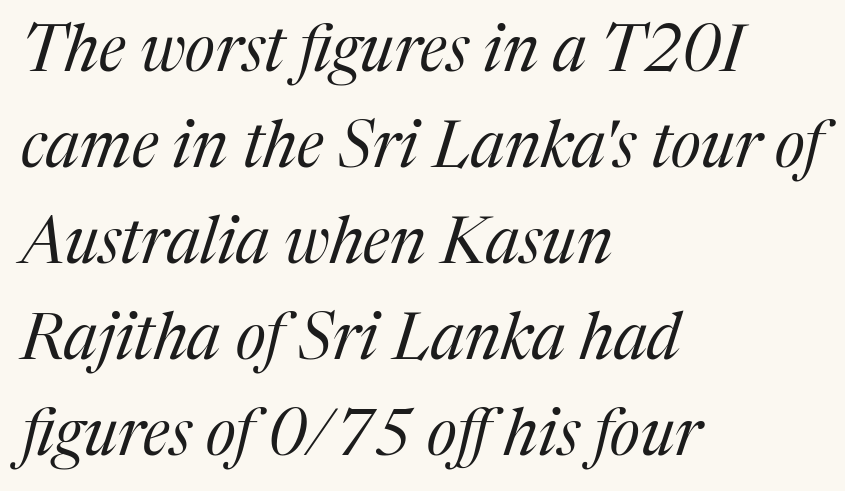
Heaviness? Minimal to ordinary, like unemphasized prose. Designer's note — italics engaged. This sample is left-justified, so line endings fall wherever the words run out. What stands out about the letter spacing? Nothing — it is the standard amount. Reading down the column, the eye jumps a familiar distance to each next line. Only glyphs here, with clear space below each row.
